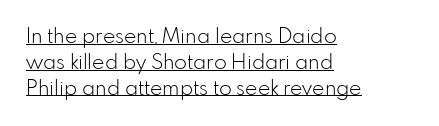
Q: Is the text bold? A: No.
Q: Is the text italic (slanted)? A: No, it is upright.
Q: Is the text underlined? A: Yes.
Q: How is the paragraph aligned? A: Left-aligned.
Q: Is the spacing between letters normal or unusually wide? A: Normal.
